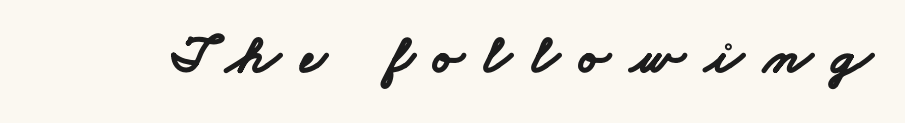
Spacing verdict: proportional, widths tailored to each character. Underlining? Definitely not there. Inter-character spacing is expanded well beyond the font's built-in metrics. Thick stems and heavy bowls — unmistakably bold. Observe the absence of serifs on each vertical stroke in this sample.
